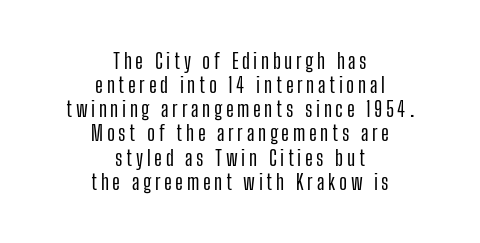
{"italic": "no", "underline": "no", "align": "center", "line_spacing": "tight", "line_spacing_ratio": 1.15, "glyph_px": 21}
